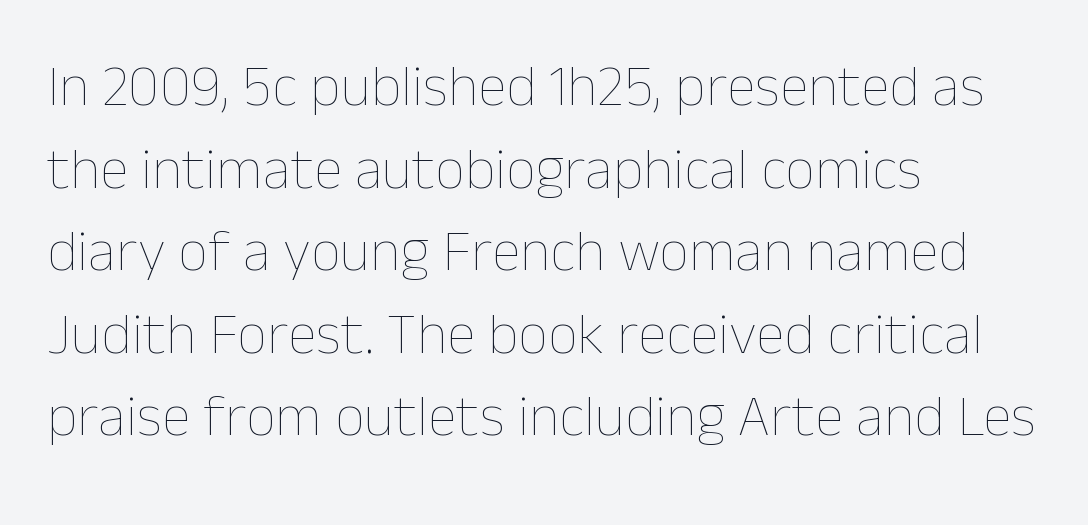
{"italic": "no", "bold": "no", "weight": "thin", "width": "normal", "stroke_contrast": "low", "x_height": "medium", "monospaced": "no", "underline": "no", "align": "left", "line_spacing": "normal", "line_spacing_ratio": 1.4, "letter_spacing": "normal", "letter_spacing_em": 0.0, "glyph_px": 59}
